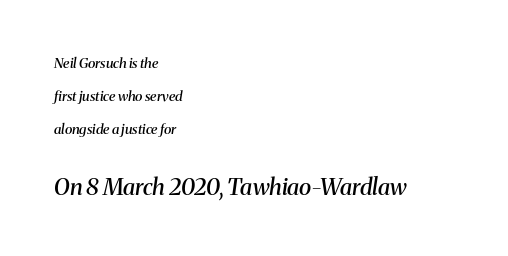
The image shows 23 px text type, italic (leaning right); set left-aligned, loose line spacing (2.37x), normal letter spacing, not underlined; the second (bottom) block is 1.64x larger.
